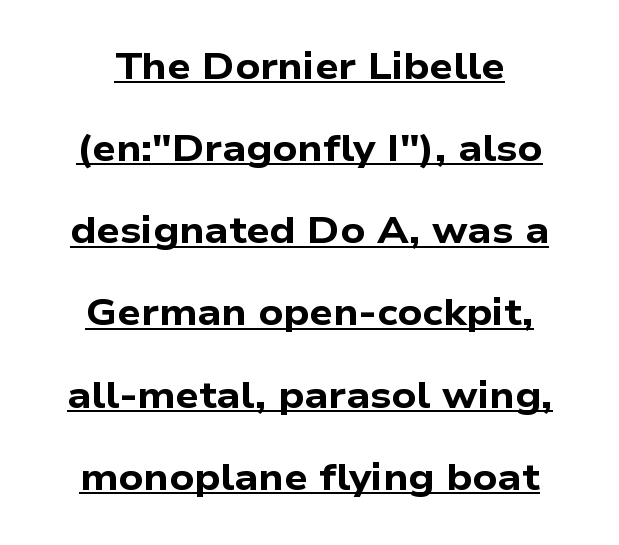
The string is rendered with underlining switched on. Varying glyph widths throughout — classic text-font behaviour. Weight check: bold — yes, fully. Students, note that the glyphs here touch the page at normal intervals.
